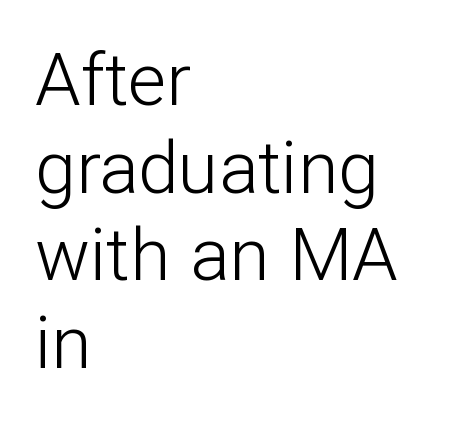
{"serif": "no", "italic": "no", "bold": "no", "weight": "light", "width": "normal", "stroke_contrast": "low", "x_height": "medium", "monospaced": "no", "underline": "no", "align": "left", "line_spacing_ratio": 1.2, "letter_spacing": "normal", "letter_spacing_em": 0.0, "glyph_px": 73}
